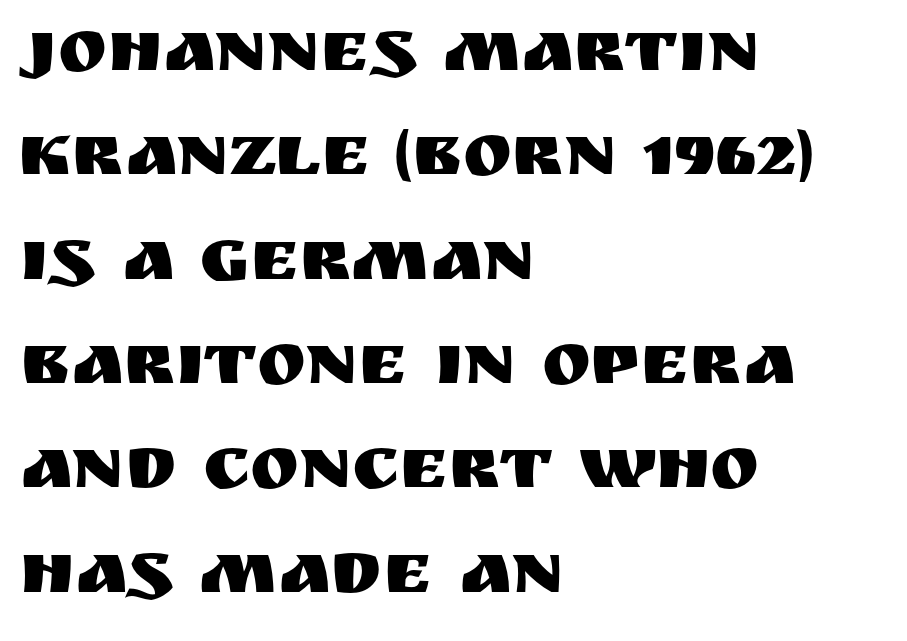
The image shows 74 px sans-serif type, upright; set left-aligned, normal line spacing (1.41x), normal letter spacing, not underlined; medium stroke contrast and a large x-height.
